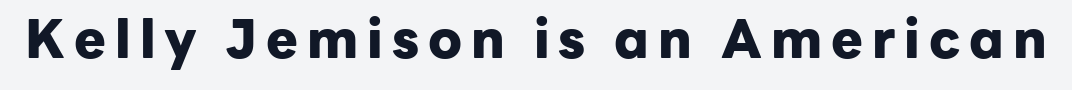
The image shows 53 px heavy sans-serif type, upright; set not underlined; low stroke contrast and a medium x-height.
